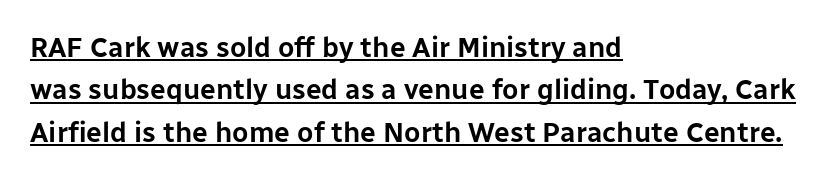
{"serif": "no", "italic": "no", "width": "normal", "stroke_contrast": "low", "x_height": "medium", "monospaced": "no", "underline": "yes", "align": "left", "line_spacing": "normal", "line_spacing_ratio": 1.51, "letter_spacing": "normal", "letter_spacing_em": 0.0, "glyph_px": 28}
